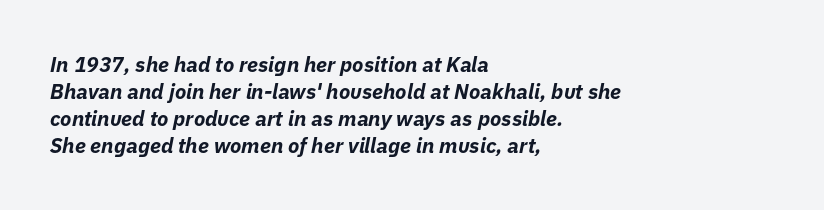
Q: Is the text bold? A: Yes.
Q: Is the text italic (slanted)? A: Yes, it leans right by about 11 degrees.
Q: Is the text underlined? A: No.
Q: How is the paragraph aligned? A: Left-aligned.
Q: Is the spacing between letters normal or unusually wide? A: Normal.
Q: Is the spacing between lines tight, normal or loose? A: Normal.
